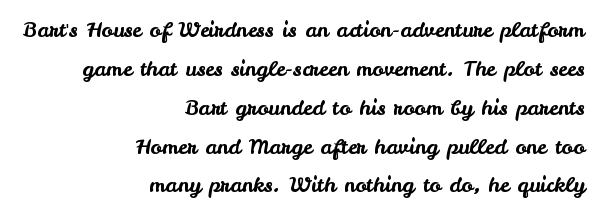
Any mark beneath the type? The region is blank. Here the glyphs are tracked normally, forming tight word shapes. Each line ends at the same right margin while the left side varies.
